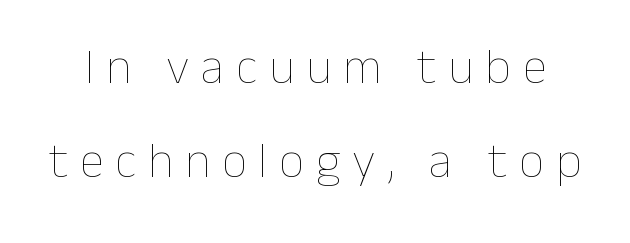
Q: Is the text bold? A: No.
Q: Is the text italic (slanted)? A: No, it is upright.
Q: Is the text underlined? A: No.
Q: Is the spacing between letters normal or unusually wide? A: Unusually wide.
Q: Width (condensed, normal, or wide)? A: Normal.
Q: Stroke contrast? A: Low.
Q: x-height? A: Medium.
Q: Monospaced? A: No.
